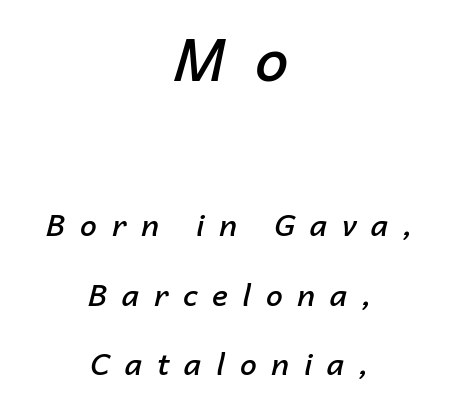
The passage shown begins with its larger block and ends with its smaller one. Students, observe: this is what heavily led, spacious text looks like. This sample is center-justified, so both line endings float freely. Words appear elongated and porous because spacing is wide. The zone under the glyphs is completely vacant. Summary of weight: moderately heavy, a semibold.
